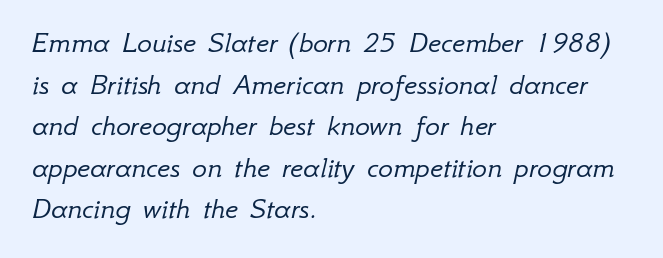
{"italic": "yes", "lean": "right", "slant_degrees": 12, "bold": "no", "weight": "light", "width": "normal", "stroke_contrast": "low", "x_height": "small", "monospaced": "no", "underline": "no", "align": "left", "line_spacing": "normal", "line_spacing_ratio": 1.34, "letter_spacing": "normal", "letter_spacing_em": 0.0, "glyph_px": 31}
